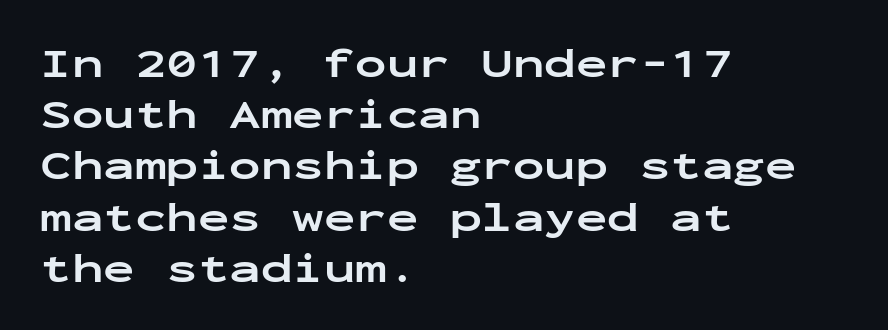
The image shows 42 px bold, wide sans-serif type, upright, monospaced; set left-aligned, line spacing 1.22x, normal letter spacing, not underlined; low stroke contrast and a medium x-height.
